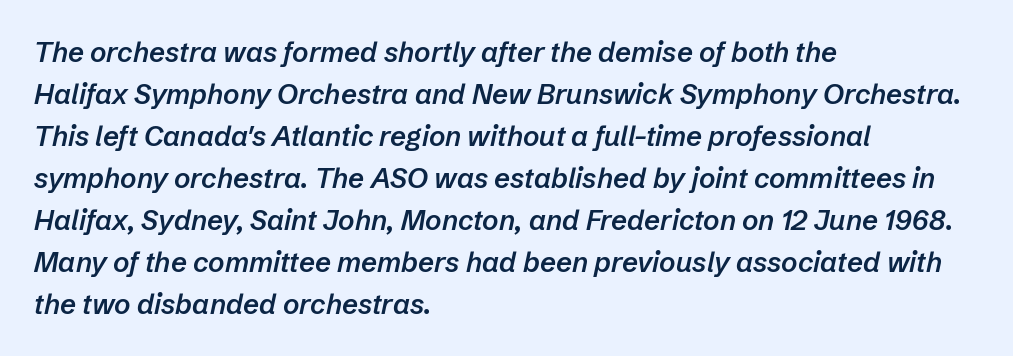
{"italic": "yes", "lean": "right", "slant_degrees": 12, "bold": "semi", "weight": "semibold", "width": "normal", "stroke_contrast": "low", "x_height": "medium", "monospaced": "no", "underline": "no", "align": "left", "line_spacing": "normal", "line_spacing_ratio": 1.5, "letter_spacing": "normal", "letter_spacing_em": 0.0, "glyph_px": 28}
